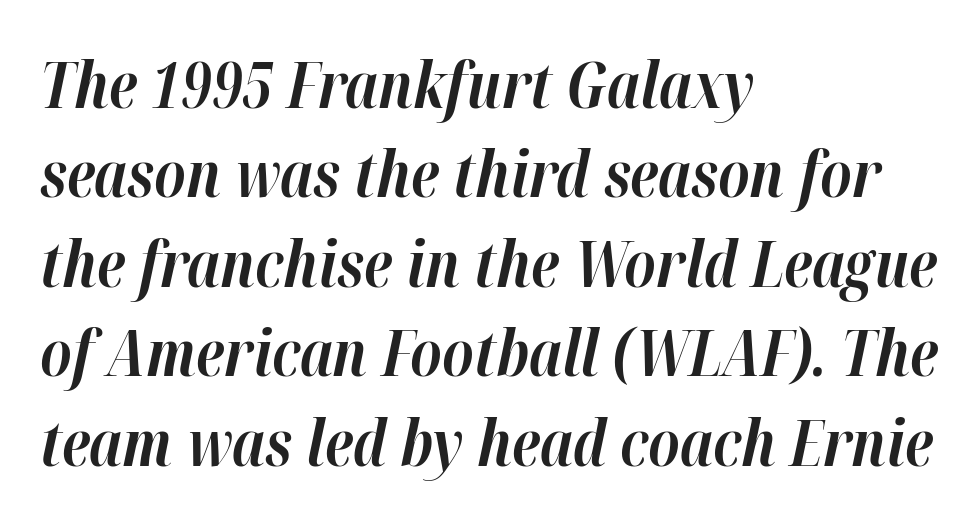
The image shows 63 px bold type, italic (leaning right); set left-aligned, normal line spacing (1.42x), normal letter spacing, not underlined; high stroke contrast and a medium x-height.
